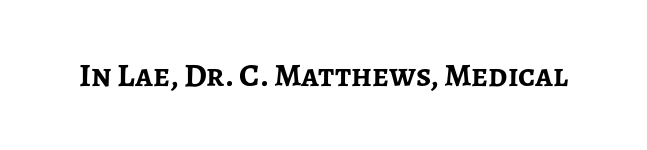
{"serif": "no", "italic": "no", "bold": "yes", "weight": "semibold", "width": "normal", "stroke_contrast": "low", "x_height": "medium", "monospaced": "no", "underline": "no", "letter_spacing": "normal", "letter_spacing_em": 0.0, "glyph_px": 33}
